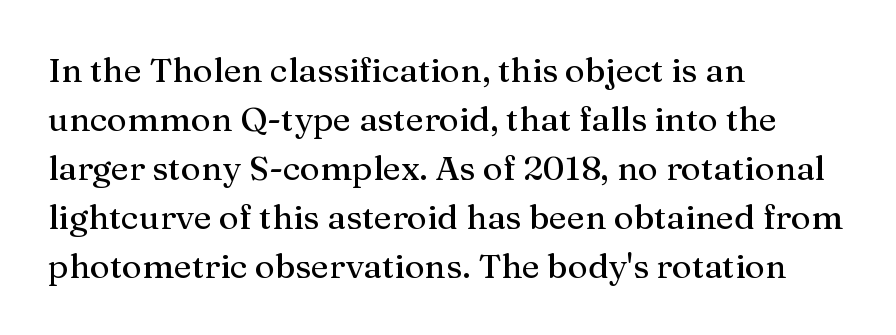
Q: Is the text italic (slanted)? A: No, it is upright.
Q: Is the typeface a serif or a sans-serif typeface? A: Serif.
Q: Is the text underlined? A: No.
Q: How is the paragraph aligned? A: Left-aligned.
Q: Is the spacing between letters normal or unusually wide? A: Normal.
Q: Is the spacing between lines tight, normal or loose? A: Normal.
Q: Width (condensed, normal, or wide)? A: Normal.
Q: Stroke contrast? A: Medium.
Q: x-height? A: Medium.
Q: Monospaced? A: No.
